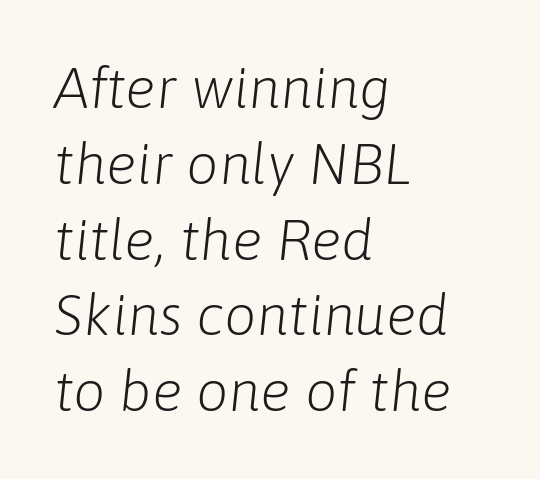
Q: Is the text bold? A: No.
Q: Is the text italic (slanted)? A: Yes, it leans right by about 6 degrees.
Q: Is the text underlined? A: No.
Q: How is the paragraph aligned? A: Left-aligned.
Q: Is the spacing between letters normal or unusually wide? A: Normal.
Q: Is the spacing between lines tight, normal or loose? A: Normal.
Q: Width (condensed, normal, or wide)? A: Normal.
Q: Stroke contrast? A: Low.
Q: x-height? A: Medium.
Q: Monospaced? A: No.
